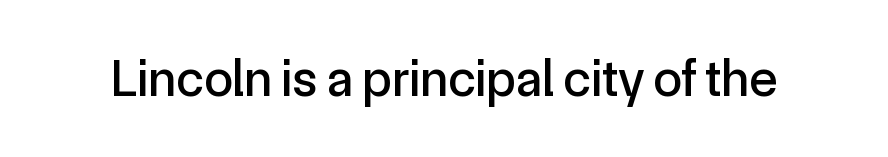
Here the designer chose a conventional face with non-uniform glyph widths. Nothing unusual about the tracking: characters are spaced as the font intends. No feet cap the strokes, marking this as sans-serif type. Italic? Not at all — the glyphs are vertical. The space directly below the letters is spotless.
